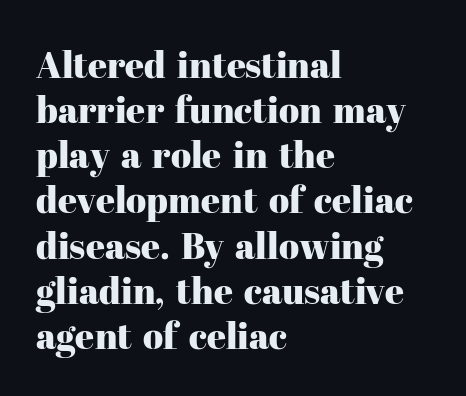
The image shows 37 px serif type, upright; set left-aligned, line spacing 1.22x, normal letter spacing, not underlined; high stroke contrast and a medium x-height.
